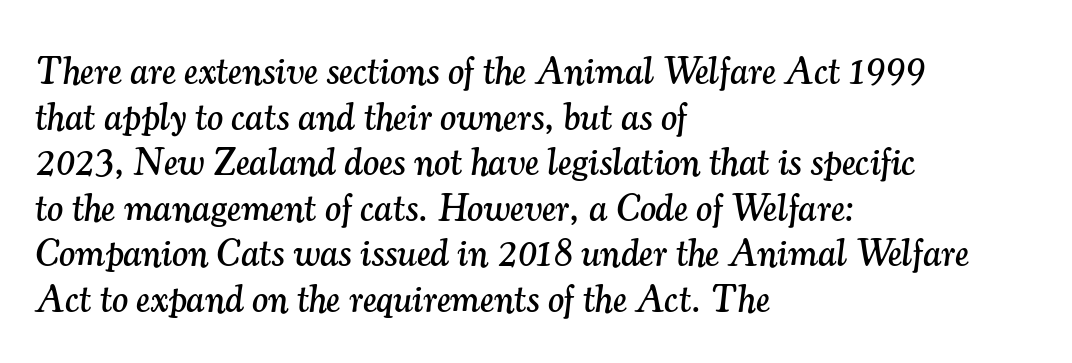
{"serif": "yes", "italic": "yes", "lean": "right", "slant_degrees": 7, "width": "normal", "stroke_contrast": "medium", "x_height": "small", "monospaced": "no", "underline": "no", "align": "left", "line_spacing_ratio": 1.2, "letter_spacing": "normal", "letter_spacing_em": 0.0, "glyph_px": 38}
